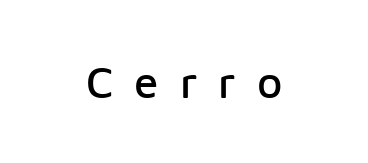
Q: Is the text italic (slanted)? A: No, it is upright.
Q: Is the typeface a serif or a sans-serif typeface? A: Sans-serif.
Q: Is the text underlined? A: No.
Q: Is the spacing between letters normal or unusually wide? A: Unusually wide.
Q: Width (condensed, normal, or wide)? A: Normal.
Q: Stroke contrast? A: Low.
Q: x-height? A: Medium.
Q: Monospaced? A: No.
